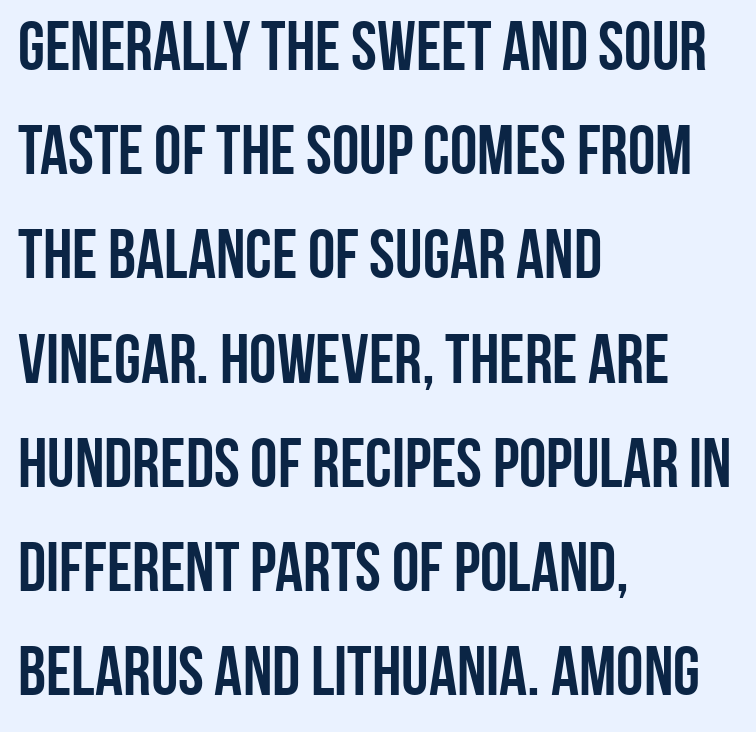
The image shows 69 px semibold, condensed sans-serif type, upright; set left-aligned, normal line spacing (1.51x), normal letter spacing, not underlined; low stroke contrast and a large x-height.
